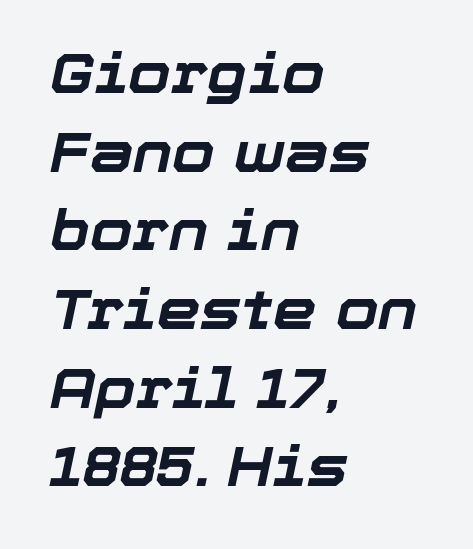
The passage shown is emphatically bold. The space beneath each line is pristine and unruled. Honestly, the letter spacing is just normal — you wouldn't notice it. Character widths vary here, with narrow letters taking less room than wide ones.
